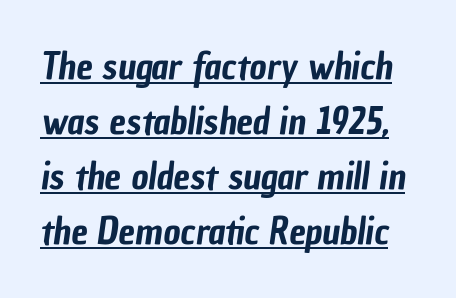
These lines are rendered in a variable-pitch font. There is no visible air inserted between adjacent glyphs. The font family rendered here belongs to the sans-serif group. A baseline rule has been typeset under these characters. This sample keeps an unexceptional amount of space between lines.
